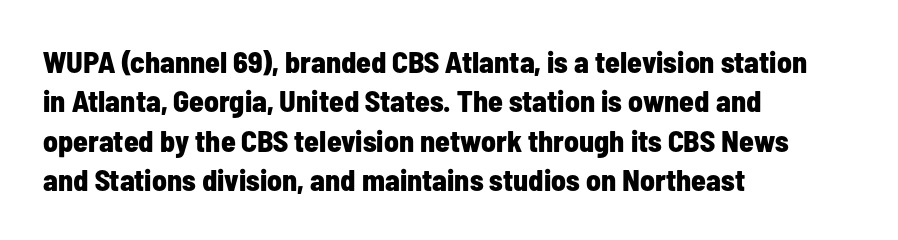
Q: Is the text bold? A: Yes.
Q: Is the text italic (slanted)? A: No, it is upright.
Q: Is the typeface a serif or a sans-serif typeface? A: Sans-serif.
Q: Is the text underlined? A: No.
Q: How is the paragraph aligned? A: Left-aligned.
Q: Is the spacing between letters normal or unusually wide? A: Normal.
Q: Is the spacing between lines tight, normal or loose? A: Normal.
Q: Width (condensed, normal, or wide)? A: Condensed.
Q: Stroke contrast? A: Low.
Q: x-height? A: Medium.
Q: Monospaced? A: No.
